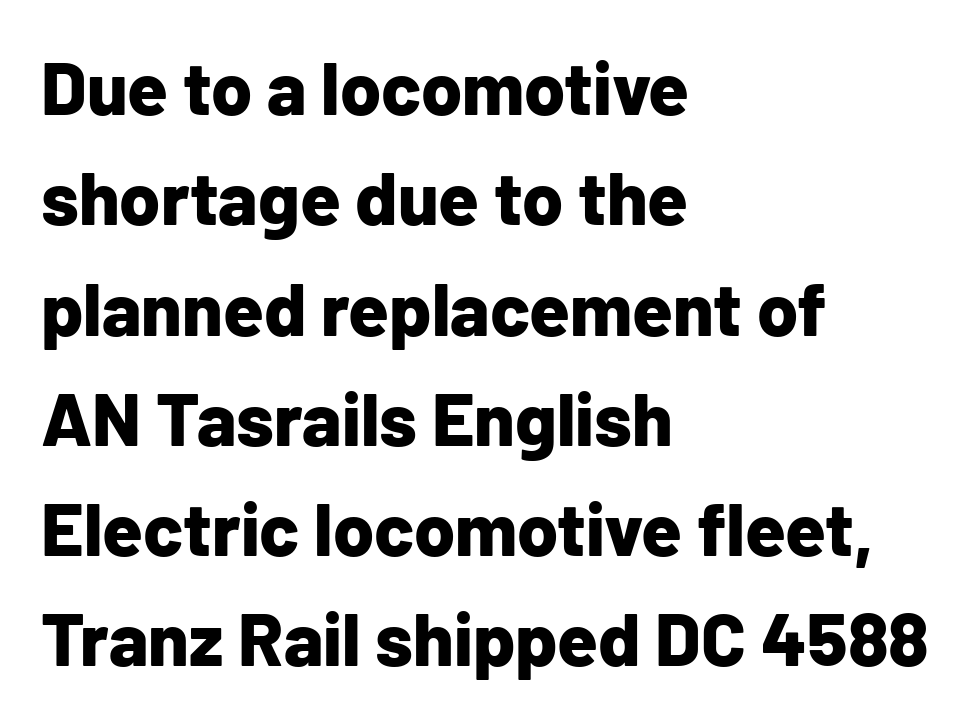
All the whitespace from short lines collects on the right. Inter-character spacing is left at the font's built-in metrics. The passage shown stacks its lines at a standard gap. The font family rendered here belongs to the sans-serif group. Do the characters align in a grid? No, the font is proportional. This is heavy type, rendered in bold.
